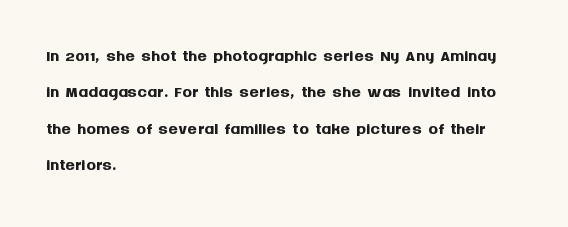
{"italic": "no", "bold": "yes", "underline": "no", "align": "left", "line_spacing": "normal", "line_spacing_ratio": 1.52, "letter_spacing": "normal", "letter_spacing_em": 0.0, "glyph_px": 24}
